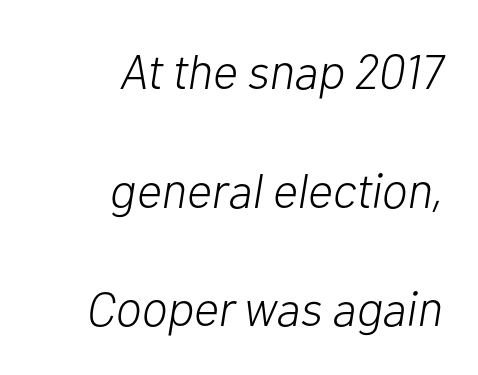
Q: Is the text bold? A: No.
Q: Is the text italic (slanted)? A: Yes, it leans right by about 10 degrees.
Q: Is the text underlined? A: No.
Q: How is the paragraph aligned? A: Right-aligned.
Q: Is the spacing between letters normal or unusually wide? A: Normal.
Q: Is the spacing between lines tight, normal or loose? A: Loose.
Q: Width (condensed, normal, or wide)? A: Normal.
Q: Stroke contrast? A: Low.
Q: x-height? A: Medium.
Q: Monospaced? A: No.
